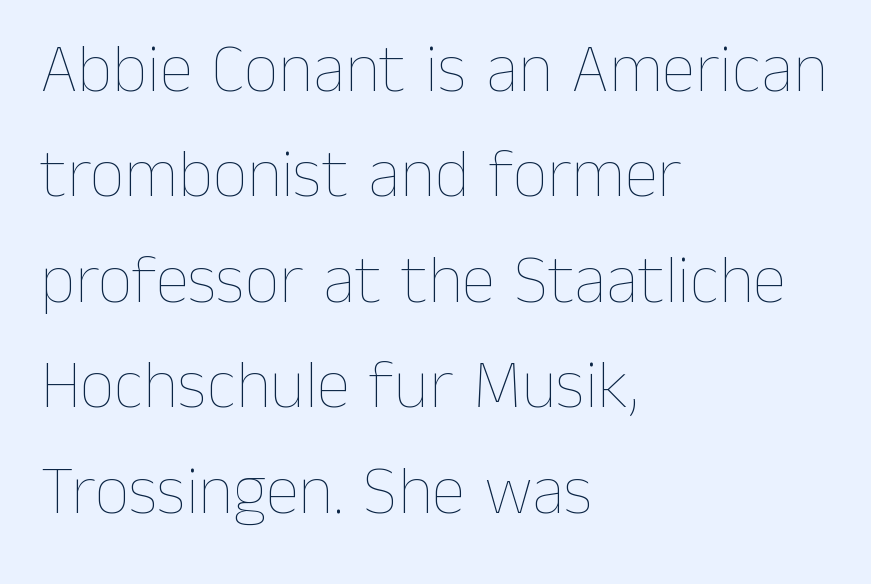
The image shows 68 px thin type, upright; set left-aligned, normal line spacing (1.55x), normal letter spacing, not underlined; low stroke contrast and a medium x-height.
